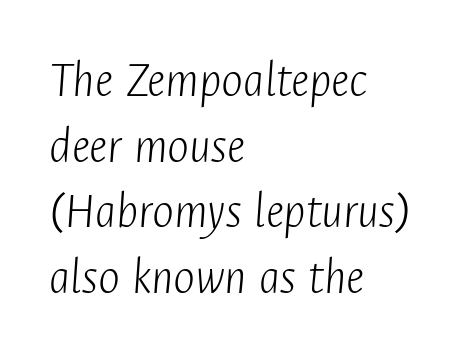
The rag falls on the right side of this text block. No extra ink here — the face is not bold. A typesetter would call this proportional, since set widths differ per character. The gap between lines stays unmarked. Does the lettering tilt? It does — this is italic. Summary of vertical rhythm: regular, with standard interline spacing.
